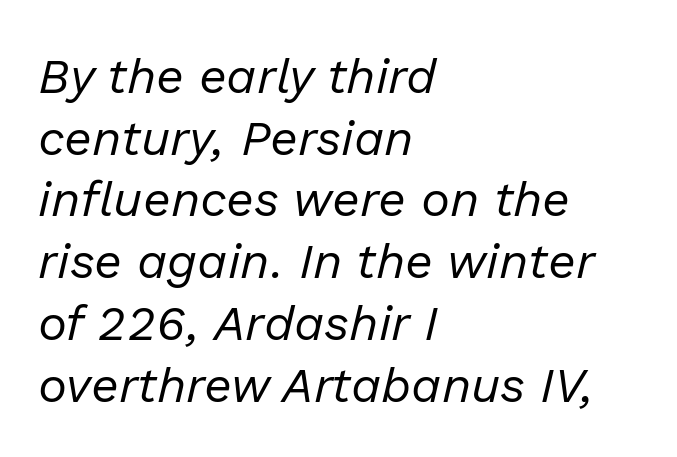
Each row of text sits above clean, open space. Letter spacing: default. Here the designer chose a conventional face with non-uniform glyph widths. These lines were composed using italics. Left-aligned paragraph, ragged on the right.
